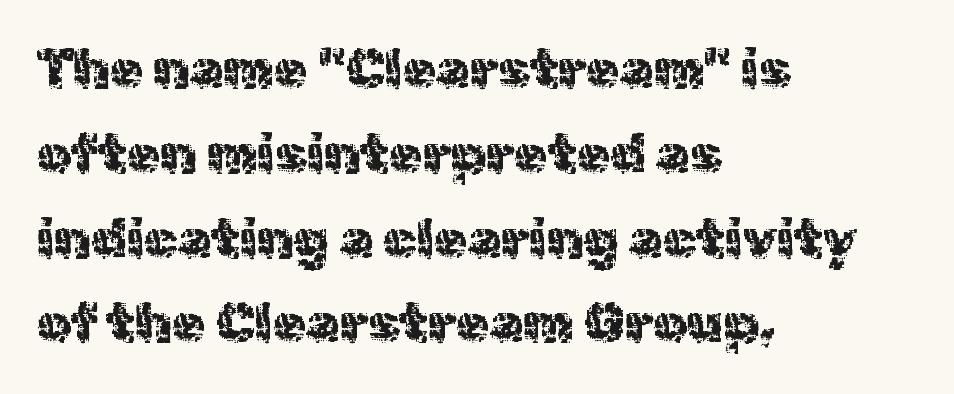
Q: Is the text italic (slanted)? A: No, it is upright.
Q: Is the typeface a serif or a sans-serif typeface? A: Sans-serif.
Q: Is the text underlined? A: No.
Q: How is the paragraph aligned? A: Left-aligned.
Q: Is the spacing between letters normal or unusually wide? A: Normal.
Q: Is the spacing between lines tight, normal or loose? A: Normal.
Q: Width (condensed, normal, or wide)? A: Normal.
Q: x-height? A: Medium.
Q: Monospaced? A: No.
